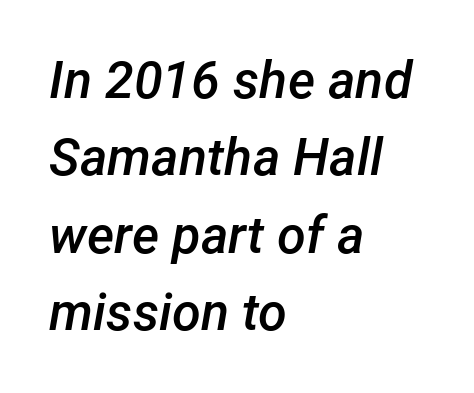
{"italic": "yes", "lean": "right", "slant_degrees": 12, "bold": "semi", "weight": "semibold", "width": "normal", "stroke_contrast": "low", "x_height": "medium", "monospaced": "no", "underline": "no", "align": "left", "line_spacing": "normal", "line_spacing_ratio": 1.49, "letter_spacing": "normal", "letter_spacing_em": 0.0, "glyph_px": 52}
